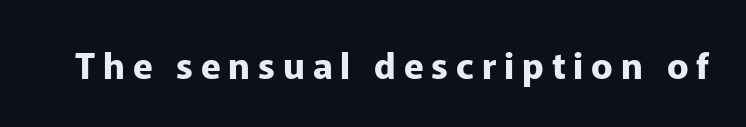
Lines of text with bare space underneath. The type family on display is of the sans-serif kind. Chunky letters — that's bold for sure. The line texture is sparse and dotted thanks to wide tracking. The axis of the letterforms is exactly vertical.
